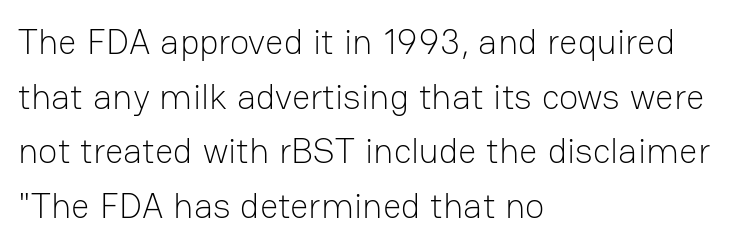
{"serif": "no", "italic": "no", "bold": "no", "weight": "light", "width": "normal", "stroke_contrast": "low", "x_height": "medium", "monospaced": "no", "underline": "no", "align": "left", "line_spacing": "normal", "line_spacing_ratio": 1.52, "letter_spacing": "normal", "letter_spacing_em": 0.0, "glyph_px": 36}
